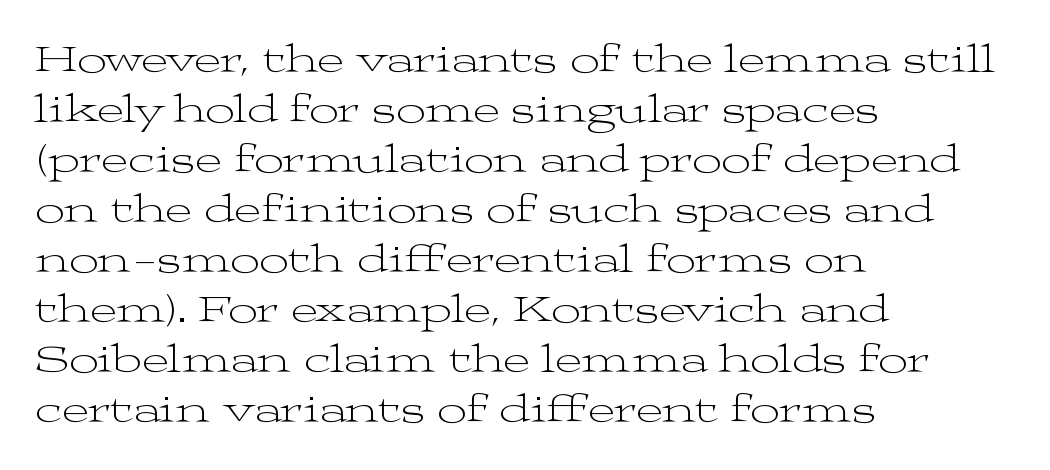
{"serif": "yes", "italic": "no", "bold": "no", "weight": "light", "width": "wide", "stroke_contrast": "medium", "x_height": "medium", "monospaced": "no", "underline": "no", "align": "left", "line_spacing_ratio": 1.22, "letter_spacing": "normal", "letter_spacing_em": 0.0, "glyph_px": 41}
